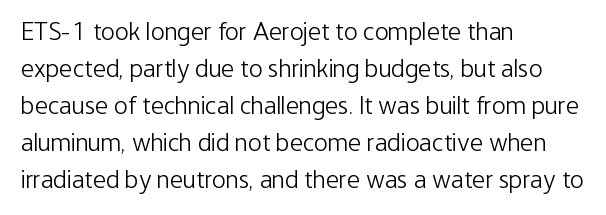
The image shows 26 px text type, upright; set left-aligned, normal line spacing (1.42x), normal letter spacing, not underlined.
